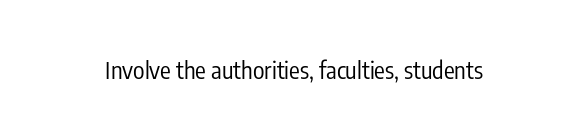
Q: Is the text bold? A: No.
Q: Is the text italic (slanted)? A: No, it is upright.
Q: Is the text underlined? A: No.
Q: Is the spacing between letters normal or unusually wide? A: Normal.
